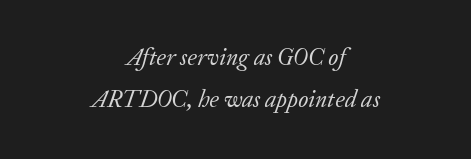
The image shows 24 px text type, italic (leaning right); set centered, line spacing 1.75x, normal letter spacing, not underlined.
